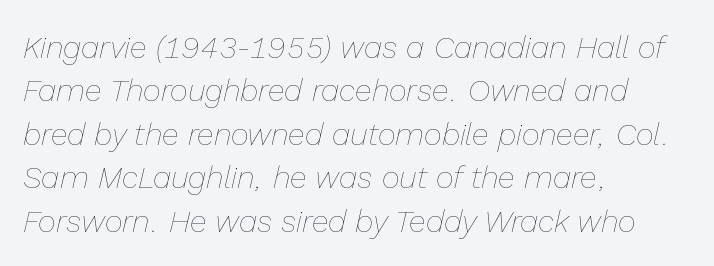
Q: Is the text bold? A: No.
Q: Is the text italic (slanted)? A: Yes, it leans right by about 13 degrees.
Q: Is the text underlined? A: No.
Q: How is the paragraph aligned? A: Left-aligned.
Q: Is the spacing between letters normal or unusually wide? A: Normal.
Q: Is the spacing between lines tight, normal or loose? A: Normal.
Q: Width (condensed, normal, or wide)? A: Normal.
Q: Stroke contrast? A: Low.
Q: x-height? A: Medium.
Q: Monospaced? A: No.
